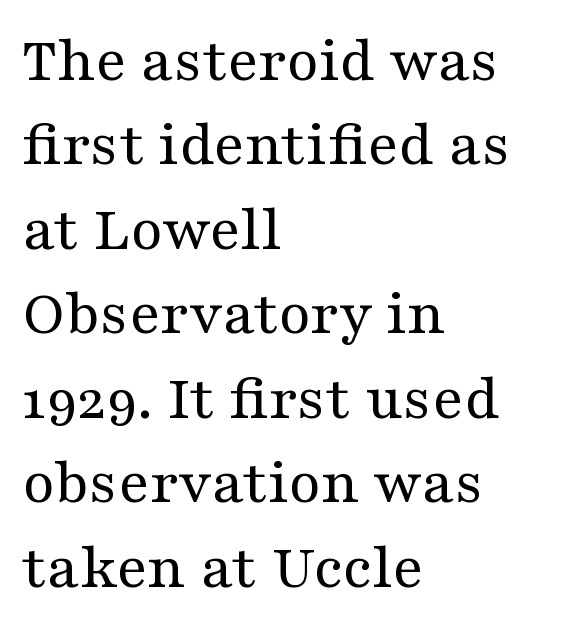
The image shows 65 px regular-weight, wide serif type, upright; set left-aligned, normal line spacing (1.3x), normal letter spacing, not underlined; medium stroke contrast and a medium x-height.
